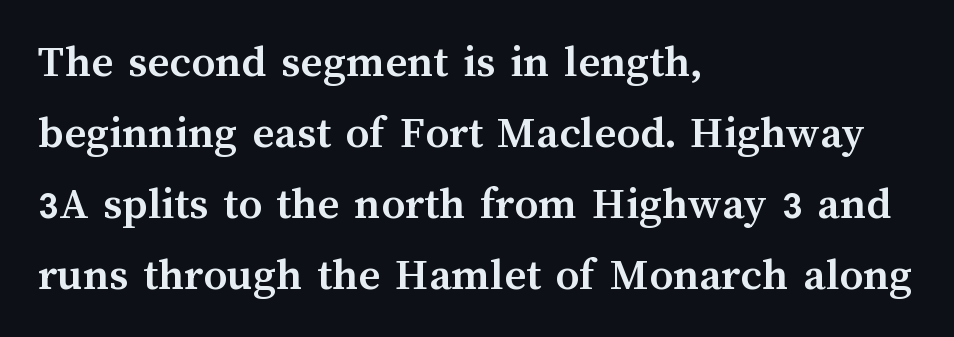
{"italic": "no", "bold": "yes", "weight": "semibold", "width": "normal", "stroke_contrast": "medium", "x_height": "medium", "monospaced": "no", "underline": "no", "align": "left", "line_spacing": "normal", "line_spacing_ratio": 1.51, "letter_spacing": "normal", "letter_spacing_em": 0.0, "glyph_px": 47}
